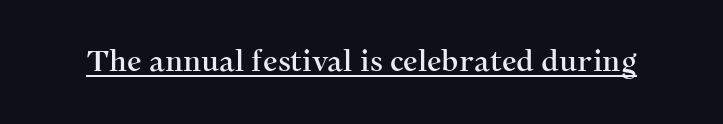
The image shows 29 px serif type, upright; set normal letter spacing, underlined; medium stroke contrast and a medium x-height.
